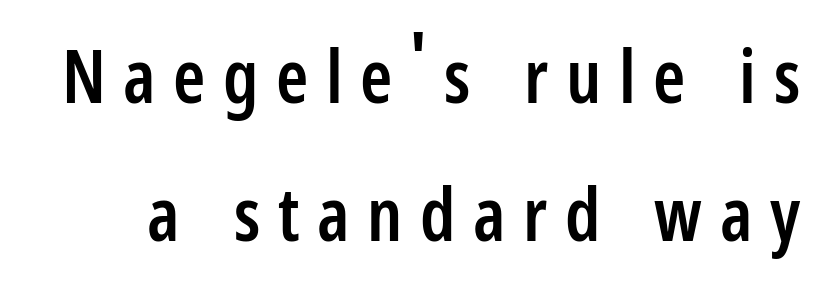
Q: Is the text bold? A: Semi-bold.
Q: Is the text italic (slanted)? A: No, it is upright.
Q: Is the typeface a serif or a sans-serif typeface? A: Sans-serif.
Q: Is the text underlined? A: No.
Q: Is the spacing between letters normal or unusually wide? A: Unusually wide.
Q: Width (condensed, normal, or wide)? A: Condensed.
Q: Stroke contrast? A: Low.
Q: x-height? A: Medium.
Q: Monospaced? A: No.
